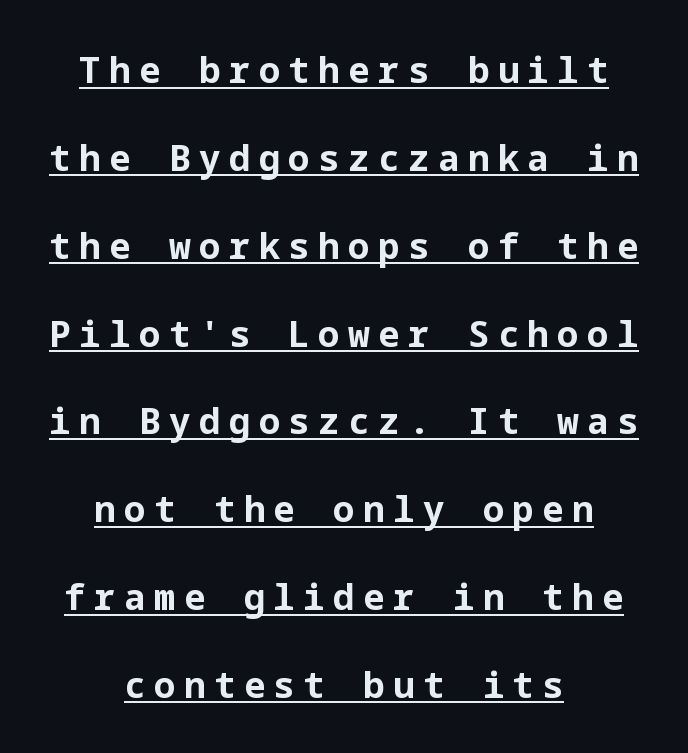
Q: Is the text bold? A: Yes.
Q: Is the text italic (slanted)? A: No, it is upright.
Q: Is the typeface a serif or a sans-serif typeface? A: Sans-serif.
Q: Is the text underlined? A: Yes.
Q: How is the paragraph aligned? A: Centered.
Q: Is the spacing between letters normal or unusually wide? A: Unusually wide.
Q: Is the spacing between lines tight, normal or loose? A: Loose.
Q: Width (condensed, normal, or wide)? A: Normal.
Q: Stroke contrast? A: Low.
Q: x-height? A: Medium.
